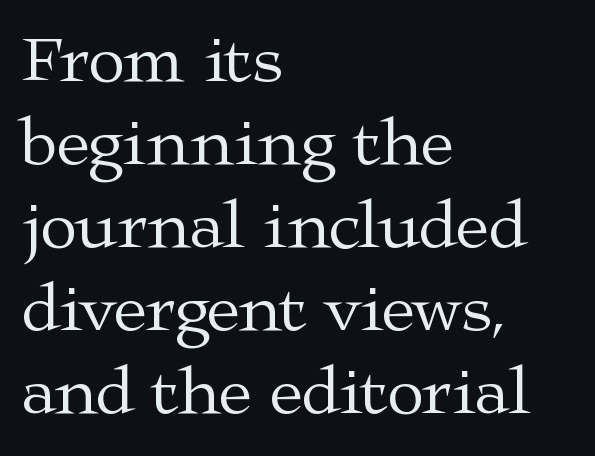
The rendering anchors every line to the left-hand side. The letterforms sit at book weight or below. Short note: letters normally spaced. Tall strokes in this sample are plumb rather than angled. The passage shown is typed in a proportional face where columns would drift. Anything drawn beneath the words? Only blank space.
